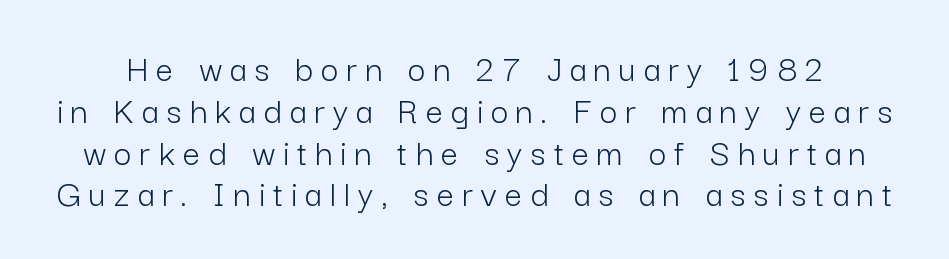
Q: Is the text bold? A: No.
Q: Is the text italic (slanted)? A: No, it is upright.
Q: Is the typeface a serif or a sans-serif typeface? A: Sans-serif.
Q: Is the text underlined? A: No.
Q: Is the spacing between letters normal or unusually wide? A: Unusually wide.
Q: Is the spacing between lines tight, normal or loose? A: Tight.
Q: Width (condensed, normal, or wide)? A: Normal.
Q: Stroke contrast? A: Low.
Q: x-height? A: Medium.
Q: Monospaced? A: No.
